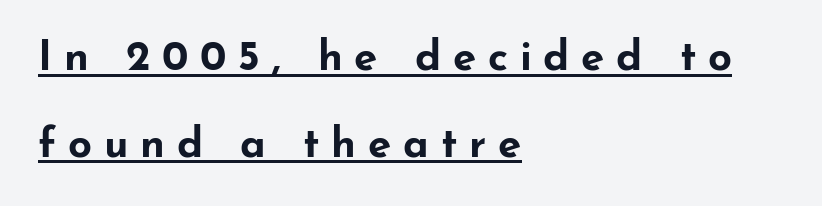
Is there any slant? The stems are plumb. This block would shrink considerably if given ordinary leading; it's expanded now. No feet cap the strokes, marking this as sans-serif type. The line texture is sparse and dotted thanks to wide tracking.
